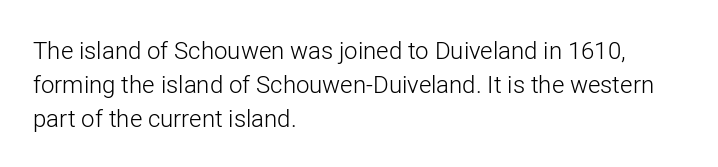
Q: Is the text bold? A: No.
Q: Is the text italic (slanted)? A: No, it is upright.
Q: Is the text underlined? A: No.
Q: How is the paragraph aligned? A: Left-aligned.
Q: Is the spacing between letters normal or unusually wide? A: Normal.
Q: Is the spacing between lines tight, normal or loose? A: Normal.
